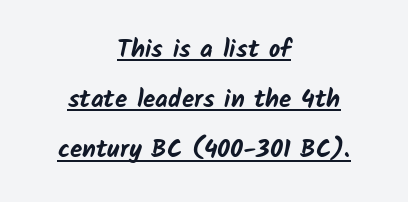
The image shows 25 px bold type; set centered, loose line spacing (2.01x), normal letter spacing, underlined.
